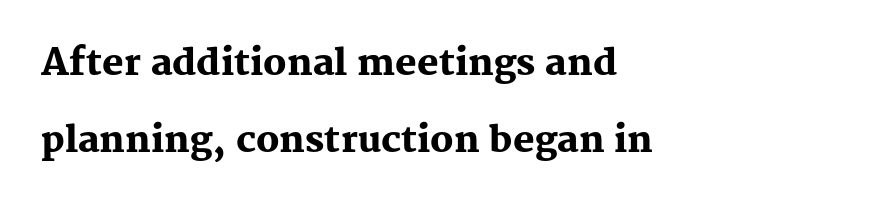
Q: Is the text bold? A: Yes.
Q: Is the text italic (slanted)? A: No, it is upright.
Q: Is the typeface a serif or a sans-serif typeface? A: Serif.
Q: Is the text underlined? A: No.
Q: How is the paragraph aligned? A: Left-aligned.
Q: Is the spacing between letters normal or unusually wide? A: Normal.
Q: Is the spacing between lines tight, normal or loose? A: Loose.
Q: Width (condensed, normal, or wide)? A: Normal.
Q: Stroke contrast? A: Medium.
Q: x-height? A: Medium.
Q: Monospaced? A: No.
